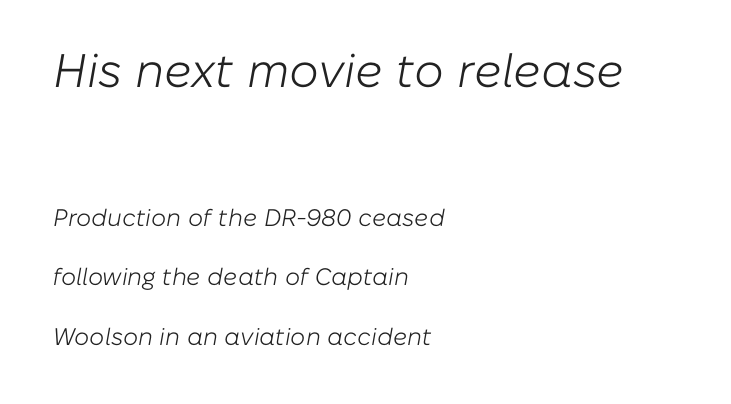
Q: Is the text bold? A: No.
Q: Is the text italic (slanted)? A: Yes, it leans right by about 10 degrees.
Q: Is the text underlined? A: No.
Q: How is the paragraph aligned? A: Left-aligned.
Q: Is the spacing between letters normal or unusually wide? A: Normal.
Q: Is the spacing between lines tight, normal or loose? A: Loose.
Q: Which block of text is set in a larger size, the first (top) or the second (bottom)? A: The first (top) one.
Q: Width (condensed, normal, or wide)? A: Normal.
Q: Stroke contrast? A: Low.
Q: x-height? A: Medium.
Q: Monospaced? A: No.
